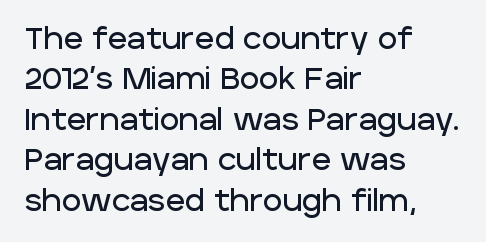
{"serif": "no", "italic": "no", "width": "normal", "stroke_contrast": "low", "x_height": "large", "monospaced": "no", "underline": "no", "align": "left", "line_spacing": "normal", "line_spacing_ratio": 1.35, "letter_spacing": "normal", "letter_spacing_em": 0.0, "glyph_px": 30}
